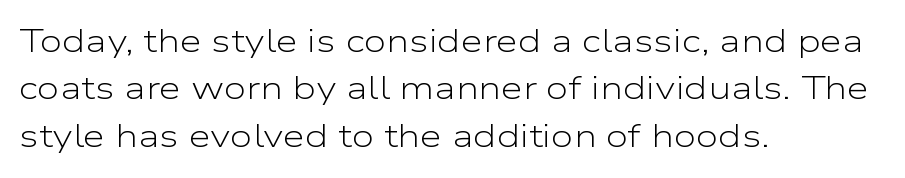
Compared with typical paragraphs, the rows here are spaced about the same. This reads as an unemphasized weight, regular at the heaviest. Bare-footed words on every line. Posture: upright roman. Visually the block forms a straight wall on the left and a jagged coastline on the right.
